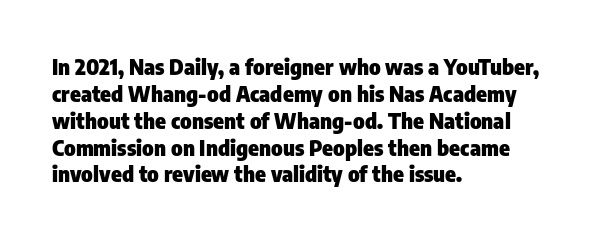
A typesetter would mark this as roman, not italic. What stands out about the letter spacing? Nothing — it is the standard amount. The baseline area is clear. Caption: bold face, heavy strokes.
